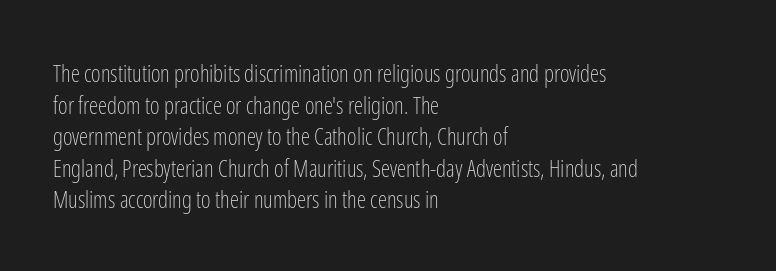
The strokes are not fattened; the text isn't bold. Beneath every word, the page is bare. Every row of glyphs begins at an identical x-position on the left. In terms of posture, this sample is upright.
